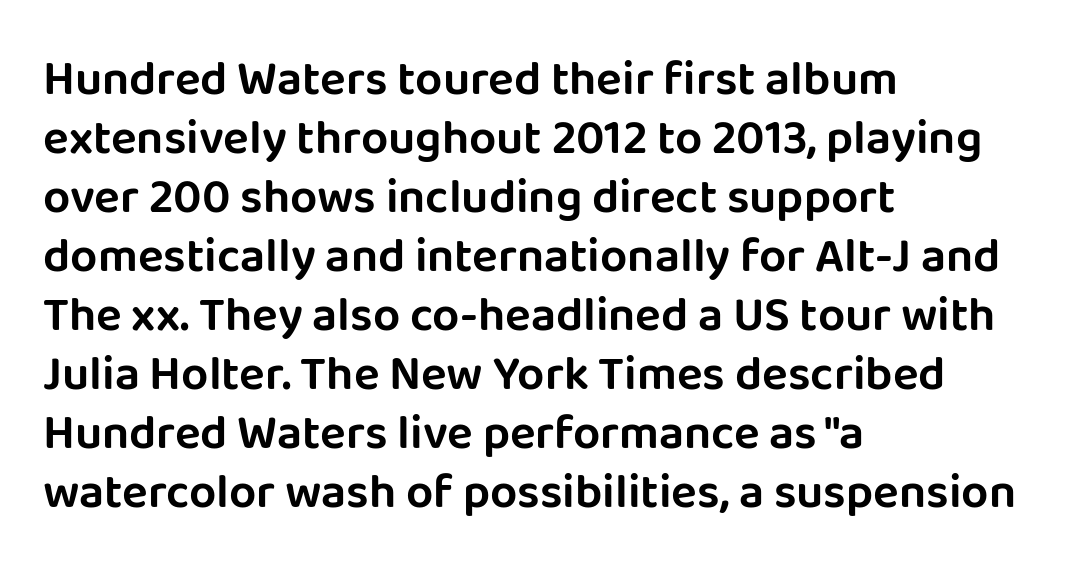
Q: Is the text italic (slanted)? A: No, it is upright.
Q: Is the typeface a serif or a sans-serif typeface? A: Sans-serif.
Q: Is the text underlined? A: No.
Q: How is the paragraph aligned? A: Left-aligned.
Q: Is the spacing between letters normal or unusually wide? A: Normal.
Q: Width (condensed, normal, or wide)? A: Normal.
Q: Stroke contrast? A: Low.
Q: x-height? A: Large.
Q: Monospaced? A: No.
